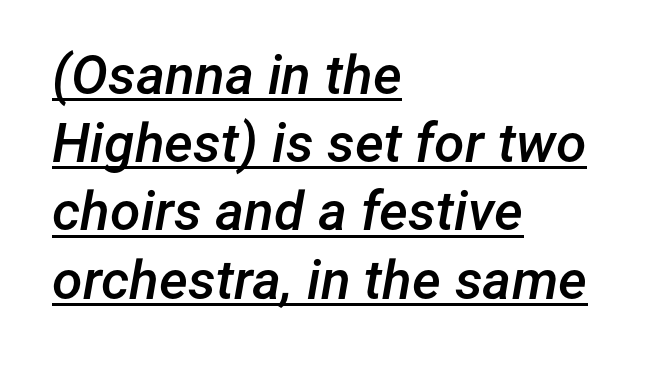
Q: Is the text bold? A: Semi-bold.
Q: Is the text italic (slanted)? A: Yes, it leans right by about 12 degrees.
Q: Is the text underlined? A: Yes.
Q: How is the paragraph aligned? A: Left-aligned.
Q: Is the spacing between letters normal or unusually wide? A: Normal.
Q: Width (condensed, normal, or wide)? A: Normal.
Q: Stroke contrast? A: Low.
Q: x-height? A: Medium.
Q: Monospaced? A: No.
